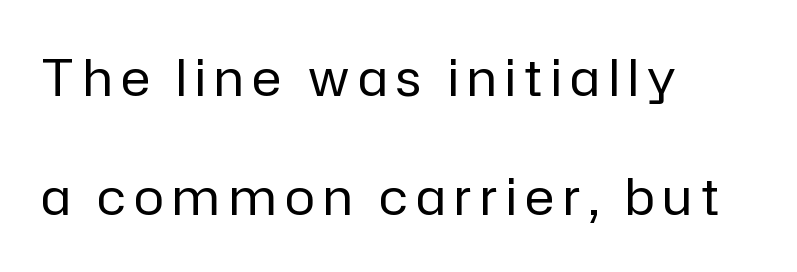
{"serif": "no", "italic": "no", "bold": "no", "weight": "regular", "width": "normal", "stroke_contrast": "low", "x_height": "medium", "monospaced": "no", "underline": "no", "align": "left", "line_spacing": "loose", "line_spacing_ratio": 2.38, "glyph_px": 50}
